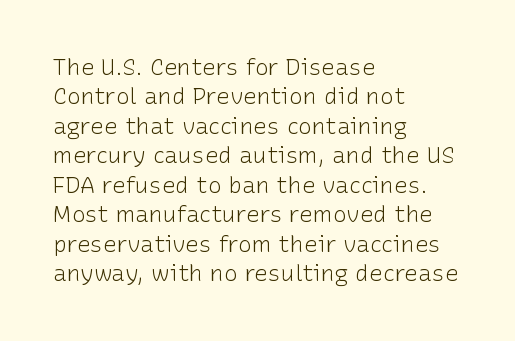
{"italic": "no", "bold": "no", "underline": "no", "align": "left", "line_spacing": "normal", "line_spacing_ratio": 1.28, "letter_spacing": "normal", "letter_spacing_em": 0.0, "glyph_px": 23}
